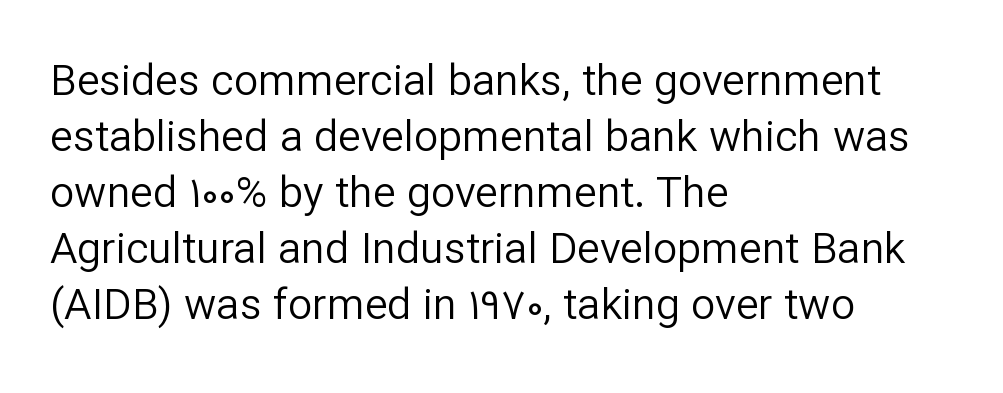
The image shows 43 px regular-weight sans-serif type, upright; set left-aligned, normal line spacing (1.3x), normal letter spacing, not underlined; low stroke contrast and a medium x-height.
